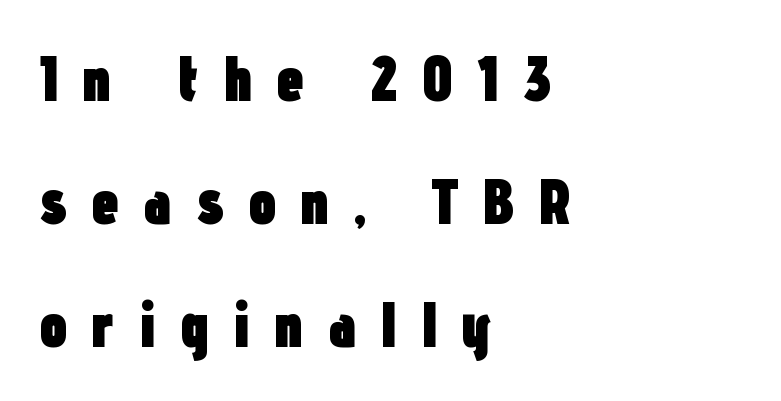
{"serif": "no", "italic": "no", "bold": "yes", "weight": "heavy", "width": "condensed", "stroke_contrast": "low", "x_height": "medium", "monospaced": "no", "underline": "no", "align": "left", "line_spacing": "loose", "line_spacing_ratio": 1.92, "letter_spacing": "wide", "letter_spacing_em": 0.37, "glyph_px": 64}
